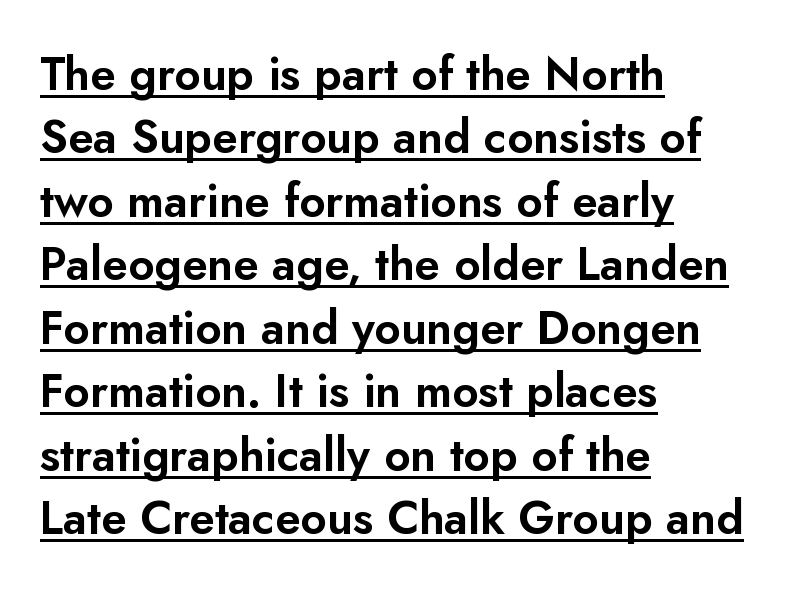
{"serif": "no", "italic": "no", "width": "normal", "stroke_contrast": "low", "x_height": "small", "monospaced": "no", "underline": "yes", "align": "left", "line_spacing": "normal", "line_spacing_ratio": 1.38, "letter_spacing": "normal", "letter_spacing_em": 0.0, "glyph_px": 46}
